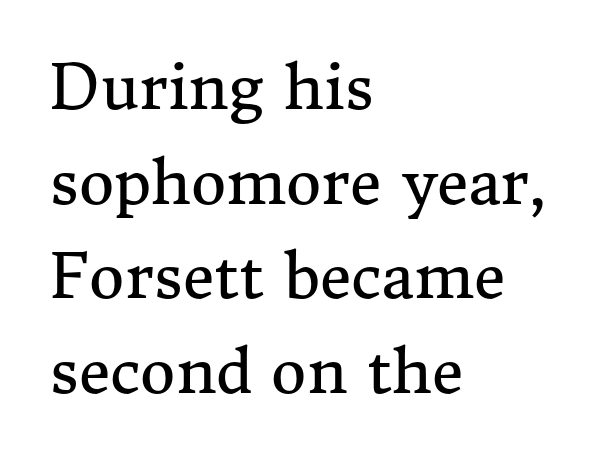
Q: Is the text bold? A: No.
Q: Is the text italic (slanted)? A: No, it is upright.
Q: Is the typeface a serif or a sans-serif typeface? A: Serif.
Q: Is the text underlined? A: No.
Q: How is the paragraph aligned? A: Left-aligned.
Q: Is the spacing between letters normal or unusually wide? A: Normal.
Q: Is the spacing between lines tight, normal or loose? A: Normal.
Q: Width (condensed, normal, or wide)? A: Normal.
Q: Stroke contrast? A: Medium.
Q: x-height? A: Medium.
Q: Monospaced? A: No.
